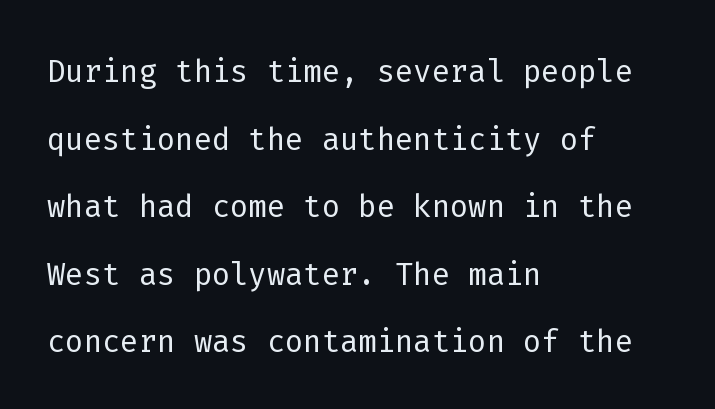
There is no visible air inserted between adjacent glyphs. Horizontal bands of white between lines are of average thickness. The letters look calm and open, with moderate or lighter stems. Think of a typewriter: that constant character pitch is what you see here. This is the regular roman posture of the typeface.
